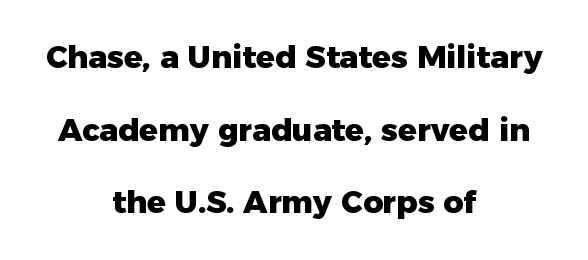
{"serif": "no", "italic": "no", "bold": "yes", "weight": "heavy", "width": "normal", "stroke_contrast": "low", "x_height": "medium", "monospaced": "no", "underline": "no", "align": "center", "line_spacing": "loose", "line_spacing_ratio": 2.34, "letter_spacing": "normal", "letter_spacing_em": 0.0, "glyph_px": 31}
